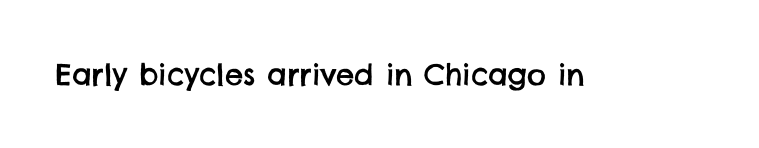
{"serif": "no", "width": "normal", "stroke_contrast": "low", "x_height": "large", "monospaced": "no", "underline": "no", "letter_spacing": "normal", "letter_spacing_em": 0.0, "glyph_px": 29}
